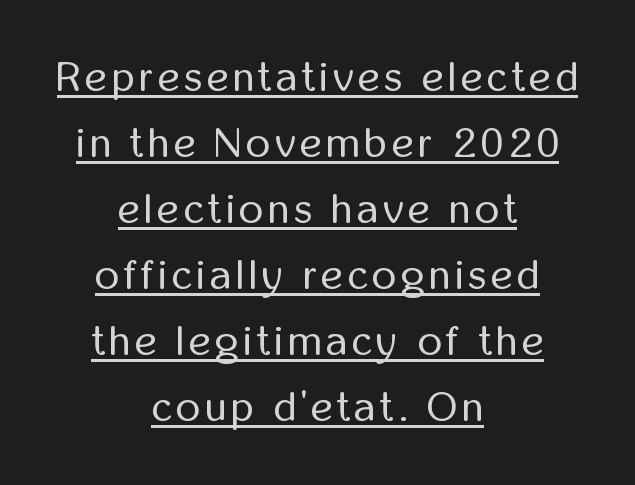
{"serif": "no", "italic": "no", "bold": "no", "weight": "regular", "width": "condensed", "stroke_contrast": "low", "x_height": "medium", "monospaced": "no", "underline": "yes", "align": "center", "line_spacing": "normal", "line_spacing_ratio": 1.57, "glyph_px": 42}
